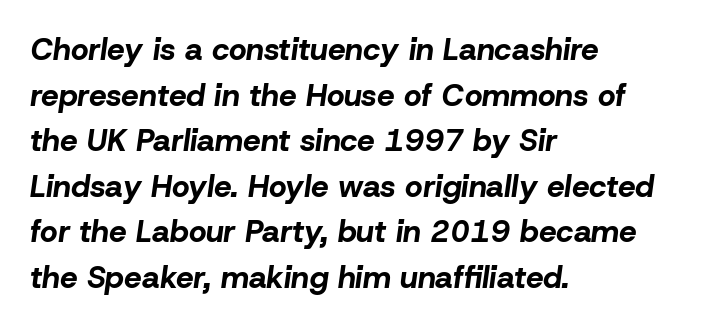
The image shows 31 px bold type, italic (leaning right); set left-aligned, normal line spacing (1.47x), normal letter spacing, not underlined; low stroke contrast and a medium x-height.
